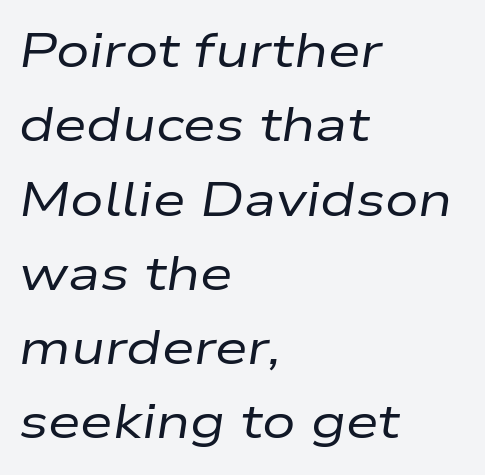
Q: Is the text bold? A: No.
Q: Is the text italic (slanted)? A: Yes, it leans right by about 9 degrees.
Q: Is the text underlined? A: No.
Q: How is the paragraph aligned? A: Left-aligned.
Q: Is the spacing between letters normal or unusually wide? A: Normal.
Q: Is the spacing between lines tight, normal or loose? A: Normal.
Q: Width (condensed, normal, or wide)? A: Wide.
Q: Stroke contrast? A: Low.
Q: x-height? A: Medium.
Q: Monospaced? A: No.
